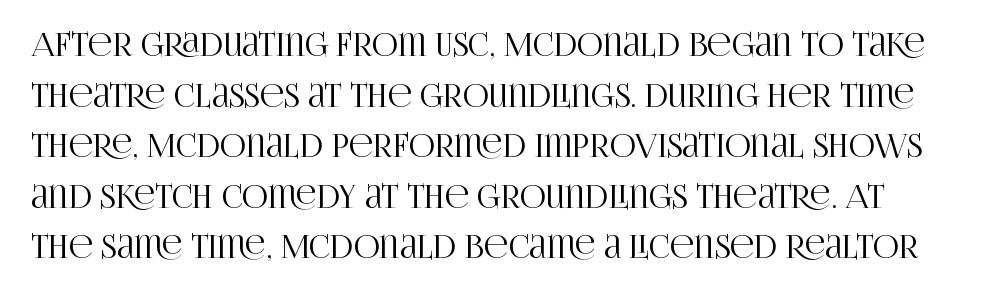
Just letters on the line, the space beneath them empty. This rendering employs a face with finishing strokes, i.e., a serif. The gaps between neighbouring characters are ordinary and unremarkable. Notice how descenders clear the ascenders below comfortably — that's standard leading.
